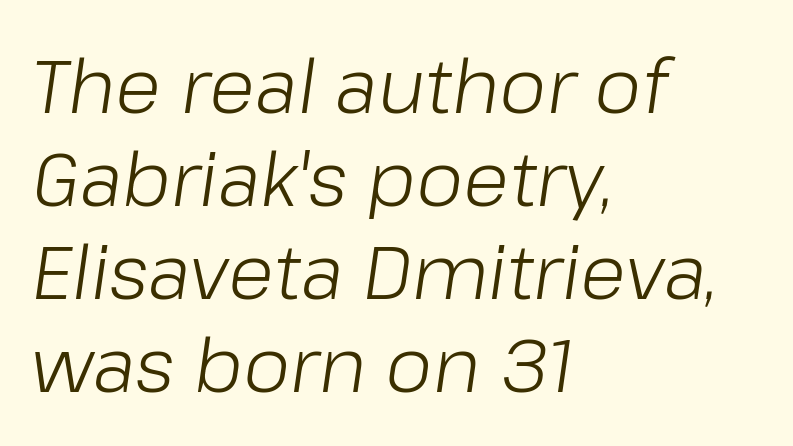
Q: Is the text bold? A: No.
Q: Is the text italic (slanted)? A: Yes, it leans right by about 8 degrees.
Q: Is the text underlined? A: No.
Q: How is the paragraph aligned? A: Left-aligned.
Q: Is the spacing between letters normal or unusually wide? A: Normal.
Q: Width (condensed, normal, or wide)? A: Normal.
Q: Stroke contrast? A: Low.
Q: x-height? A: Medium.
Q: Monospaced? A: No.
